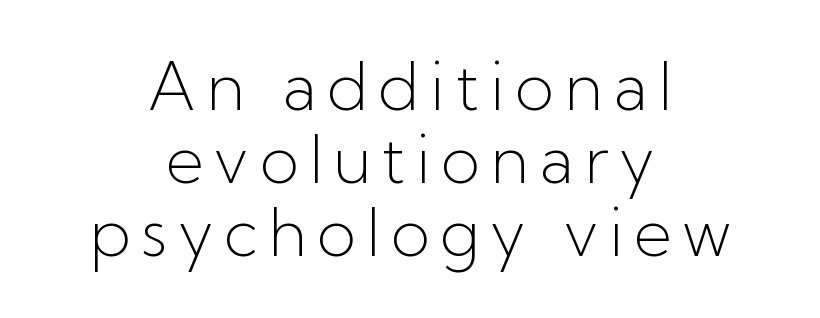
The image shows 65 px light sans-serif type, upright; set centered, tight line spacing (1.12x), not underlined; low stroke contrast and a medium x-height.
